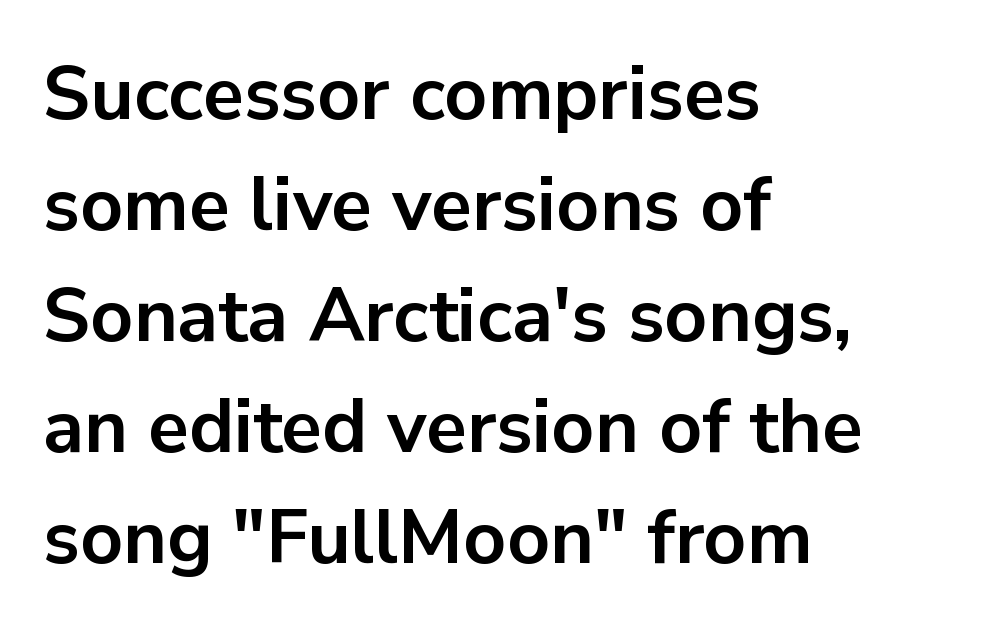
The image shows 75 px bold sans-serif type, upright; set left-aligned, normal line spacing (1.48x), normal letter spacing, not underlined; low stroke contrast and a medium x-height.
